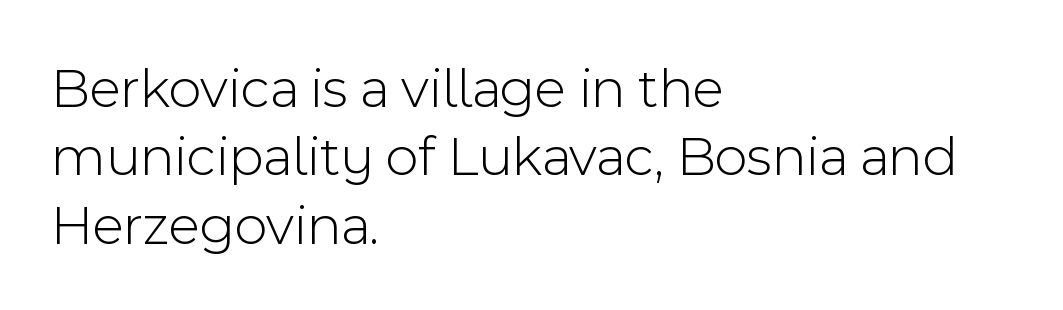
The image shows 57 px light sans-serif type, upright; set left-aligned, line spacing 1.2x, normal letter spacing, not underlined; a medium x-height.
